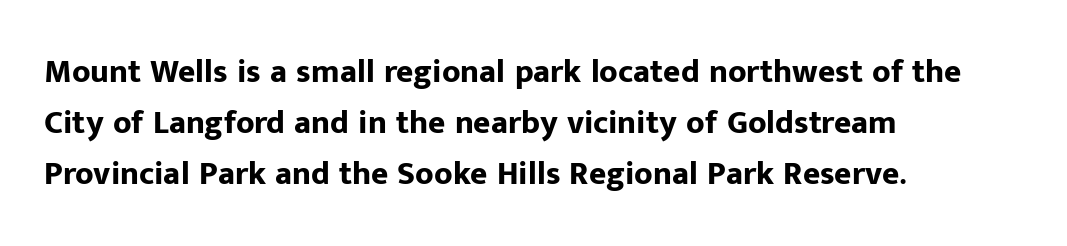
Q: Is the text bold? A: Yes.
Q: Is the text italic (slanted)? A: No, it is upright.
Q: Is the typeface a serif or a sans-serif typeface? A: Sans-serif.
Q: Is the text underlined? A: No.
Q: How is the paragraph aligned? A: Left-aligned.
Q: Is the spacing between letters normal or unusually wide? A: Normal.
Q: Is the spacing between lines tight, normal or loose? A: Normal.
Q: Width (condensed, normal, or wide)? A: Normal.
Q: Stroke contrast? A: Low.
Q: x-height? A: Medium.
Q: Monospaced? A: No.
